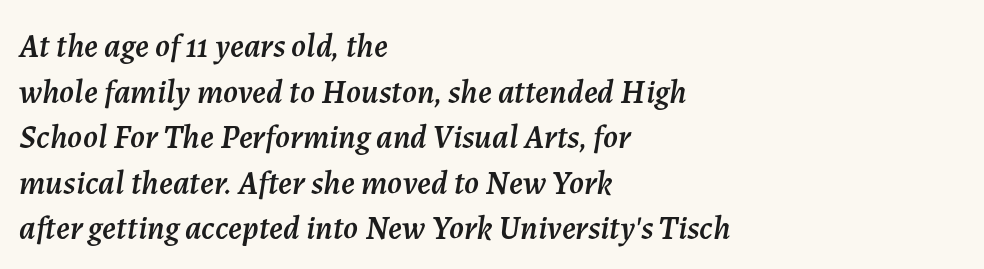
{"italic": "yes", "lean": "right", "slant_degrees": 7, "width": "normal", "stroke_contrast": "medium", "x_height": "medium", "monospaced": "no", "underline": "no", "align": "left", "line_spacing": "normal", "line_spacing_ratio": 1.38, "letter_spacing": "normal", "letter_spacing_em": 0.0, "glyph_px": 33}
